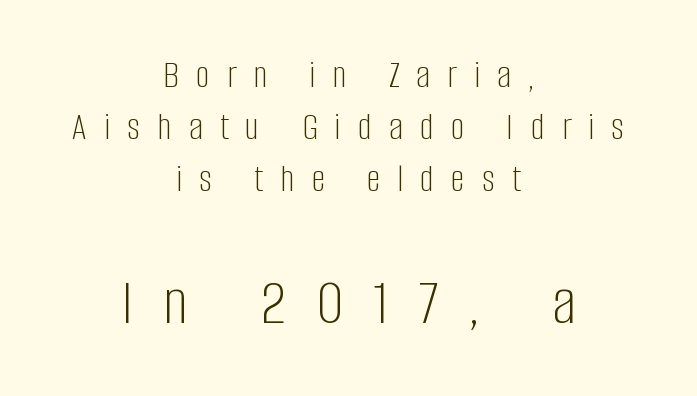
The image shows 68 px light, condensed sans-serif type, upright; set centered, normal line spacing (1.33x), unusually wide letter spacing (+0.44 em), not underlined; the second (bottom) block is 1.74x larger; low stroke contrast and a large x-height.
